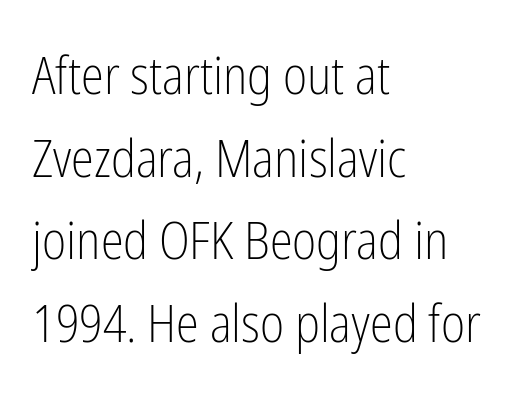
Heaviness? Minimal to ordinary, like unemphasized prose. The letters stand straight up with perfectly vertical stems. Visually the block forms a straight wall on the left and a jagged coastline on the right. This rendering leaves character spacing at its baseline value. Type style note: lacks serifs.
